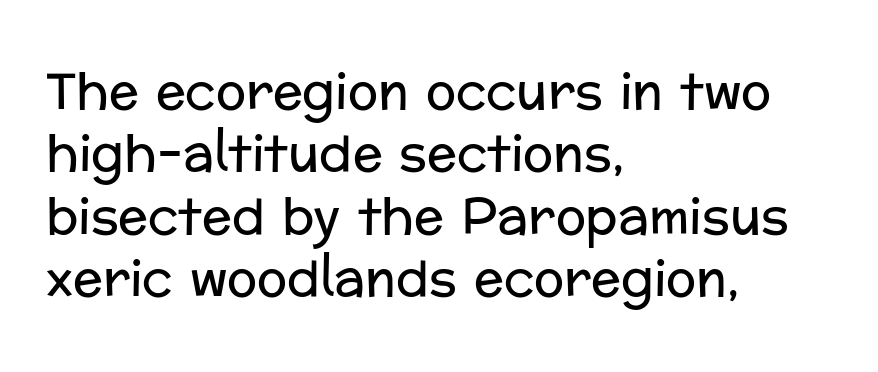
{"serif": "no", "italic": "no", "bold": "no", "weight": "regular", "width": "normal", "stroke_contrast": "low", "x_height": "medium", "monospaced": "no", "underline": "no", "align": "left", "line_spacing": "normal", "line_spacing_ratio": 1.25, "letter_spacing": "normal", "letter_spacing_em": 0.0, "glyph_px": 50}
